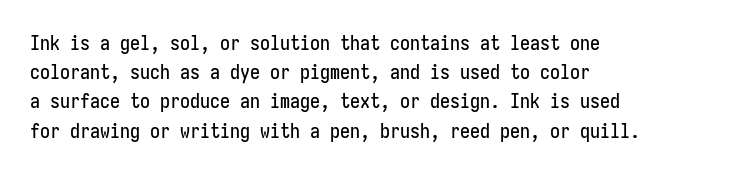
A bare baseline throughout the passage. Tracking value appears to be zero — textbook default spacing. The lettering holds an erect, upright posture throughout. The lines in this sample share a left origin and differ only in where they stop.
